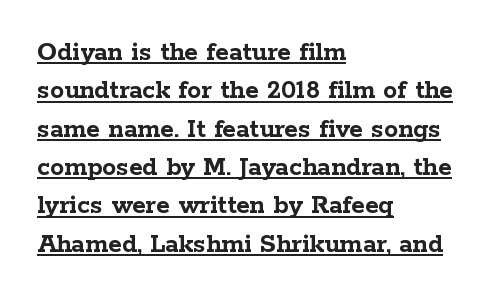
Unlike a clean sans, this face finishes its strokes with serifs. The typesetter chose a ragged-right arrangement here. Leading: standard. Designer's note — italics off, roman on. Standard letterfit; no display-style spreading of the glyphs.
